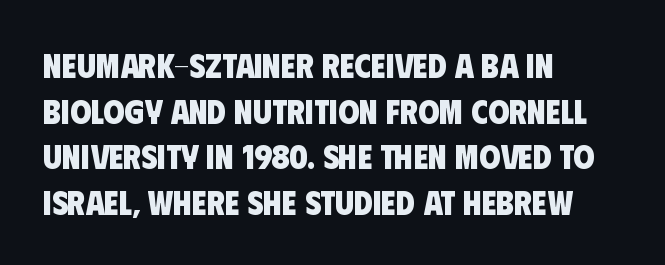
Standard letterfit; no display-style spreading of the glyphs. These lines stack with their left ends in a neat column. The type family on display is of the sans-serif kind. The rendering uses natural spacing where letterforms have individual widths. A typesetter would call this leading conventional body-copy spacing. The specimen omits any rule beneath the text block's lines.
